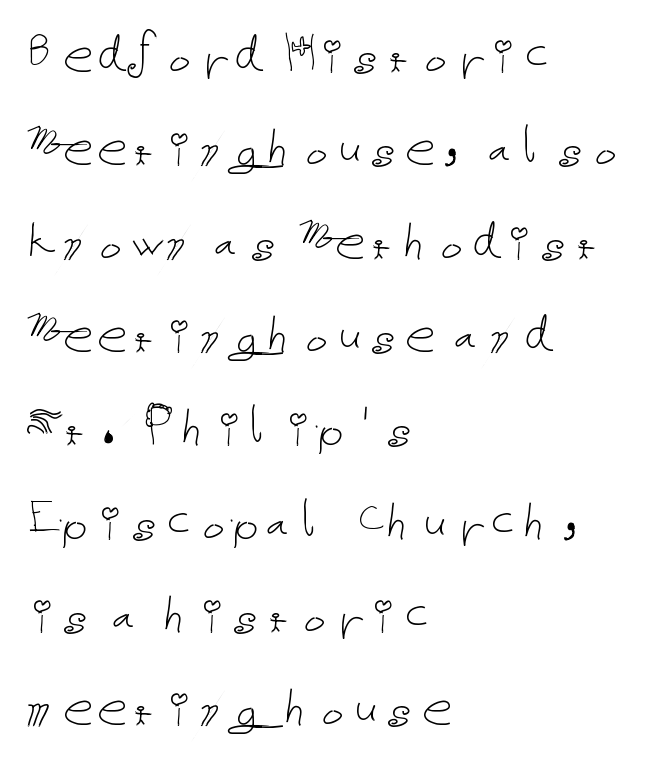
Q: Is the text bold? A: No.
Q: Is the text italic (slanted)? A: No, it is upright.
Q: Is the text underlined? A: No.
Q: How is the paragraph aligned? A: Left-aligned.
Q: Is the spacing between letters normal or unusually wide? A: Normal.
Q: Is the spacing between lines tight, normal or loose? A: Normal.
Q: Width (condensed, normal, or wide)? A: Normal.
Q: Stroke contrast? A: Low.
Q: x-height? A: Medium.
